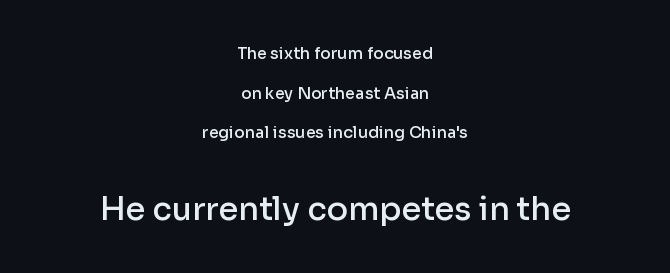
Posture: vertical. No feet cap the strokes, marking this as sans-serif type. I'd describe the lettering as semibold — firm but not a full bold. Look at the tracking — it's just the regular setting, nothing added. Decoration check: the copy has no underline.
